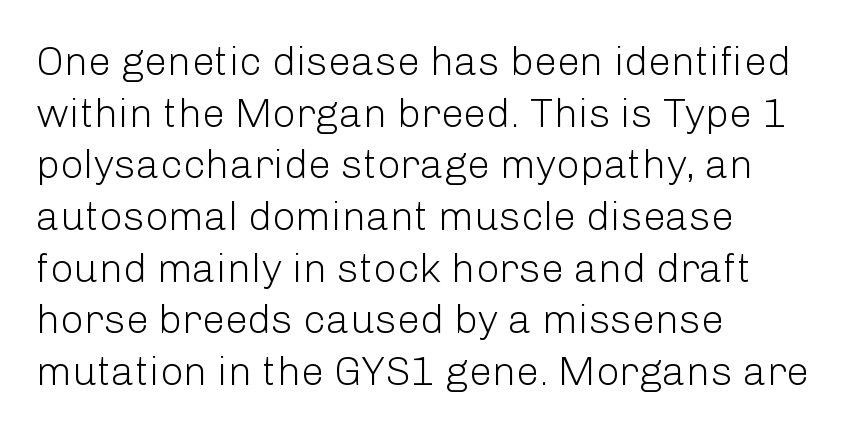
Q: Is the text bold? A: No.
Q: Is the text italic (slanted)? A: No, it is upright.
Q: Is the typeface a serif or a sans-serif typeface? A: Sans-serif.
Q: Is the text underlined? A: No.
Q: How is the paragraph aligned? A: Left-aligned.
Q: Is the spacing between letters normal or unusually wide? A: Normal.
Q: Is the spacing between lines tight, normal or loose? A: Normal.
Q: Width (condensed, normal, or wide)? A: Normal.
Q: Stroke contrast? A: Low.
Q: x-height? A: Medium.
Q: Monospaced? A: No.
